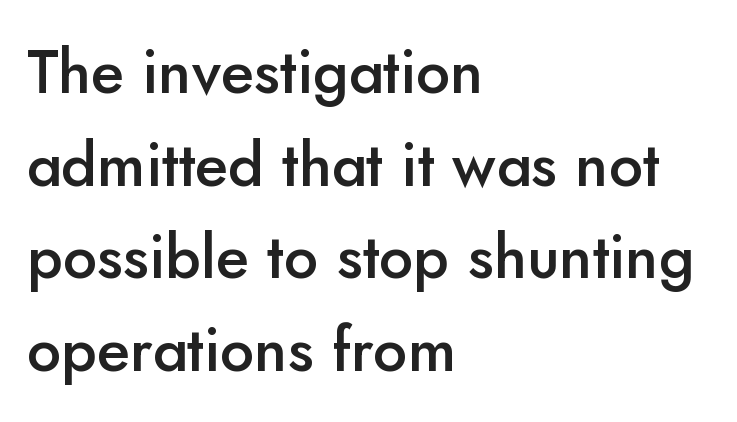
{"serif": "no", "italic": "no", "bold": "semi", "weight": "semibold", "width": "normal", "stroke_contrast": "low", "x_height": "small", "monospaced": "no", "underline": "no", "align": "left", "line_spacing": "normal", "line_spacing_ratio": 1.52, "letter_spacing": "normal", "letter_spacing_em": 0.0, "glyph_px": 61}
